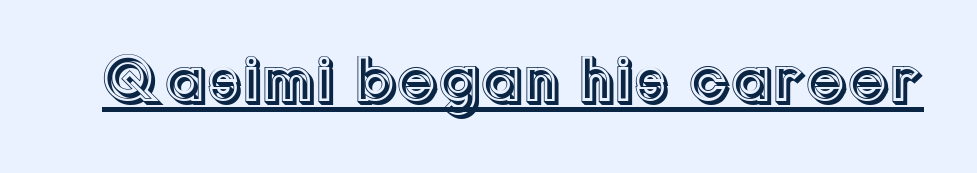
The image shows 65 px text type, upright; set normal letter spacing, underlined; a medium x-height.
